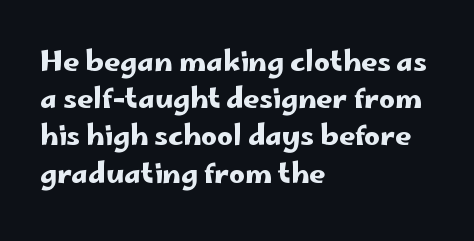
Q: Is the text italic (slanted)? A: No, it is upright.
Q: Is the typeface a serif or a sans-serif typeface? A: Sans-serif.
Q: Is the text underlined? A: No.
Q: How is the paragraph aligned? A: Left-aligned.
Q: Is the spacing between letters normal or unusually wide? A: Normal.
Q: Is the spacing between lines tight, normal or loose? A: Normal.
Q: Width (condensed, normal, or wide)? A: Wide.
Q: Stroke contrast? A: Low.
Q: x-height? A: Small.
Q: Monospaced? A: No.
